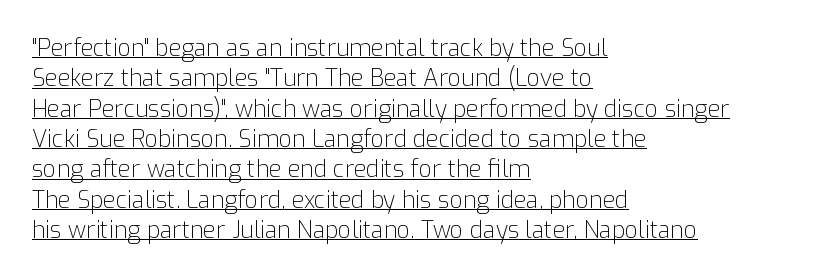
Q: Is the text bold? A: No.
Q: Is the text italic (slanted)? A: No, it is upright.
Q: Is the text underlined? A: Yes.
Q: How is the paragraph aligned? A: Left-aligned.
Q: Is the spacing between letters normal or unusually wide? A: Normal.
Q: Is the spacing between lines tight, normal or loose? A: Normal.
